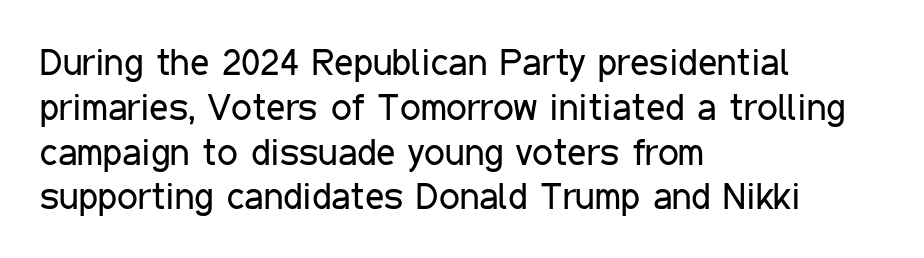
Q: Is the text bold? A: No.
Q: Is the text italic (slanted)? A: No, it is upright.
Q: Is the typeface a serif or a sans-serif typeface? A: Sans-serif.
Q: Is the text underlined? A: No.
Q: How is the paragraph aligned? A: Left-aligned.
Q: Is the spacing between letters normal or unusually wide? A: Normal.
Q: Width (condensed, normal, or wide)? A: Condensed.
Q: Stroke contrast? A: Low.
Q: x-height? A: Medium.
Q: Monospaced? A: No.
